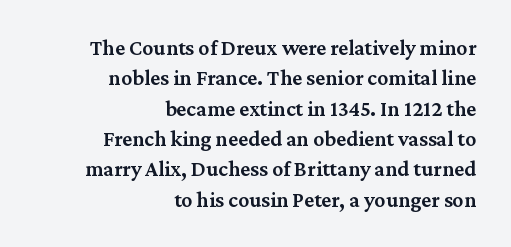
{"italic": "no", "bold": "semi", "underline": "no", "align": "right", "line_spacing": "normal", "line_spacing_ratio": 1.38, "letter_spacing": "normal", "letter_spacing_em": 0.0, "glyph_px": 22}
